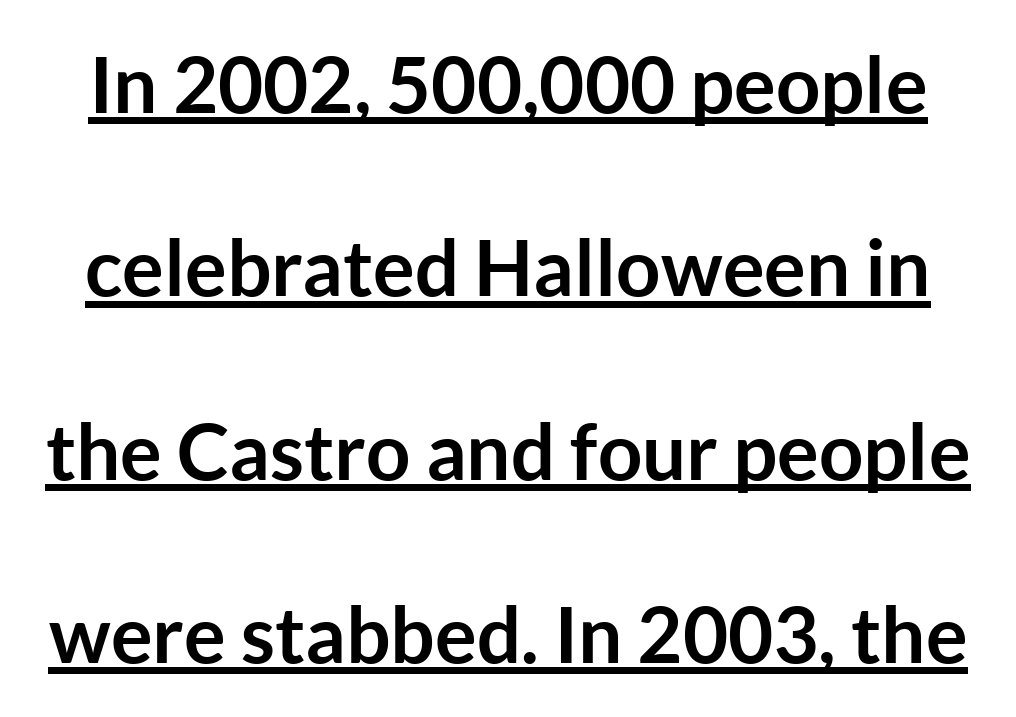
Q: Is the text bold? A: Yes.
Q: Is the text italic (slanted)? A: No, it is upright.
Q: Is the typeface a serif or a sans-serif typeface? A: Sans-serif.
Q: Is the text underlined? A: Yes.
Q: Is the spacing between letters normal or unusually wide? A: Normal.
Q: Is the spacing between lines tight, normal or loose? A: Loose.
Q: Width (condensed, normal, or wide)? A: Normal.
Q: Stroke contrast? A: Low.
Q: x-height? A: Medium.
Q: Monospaced? A: No.
